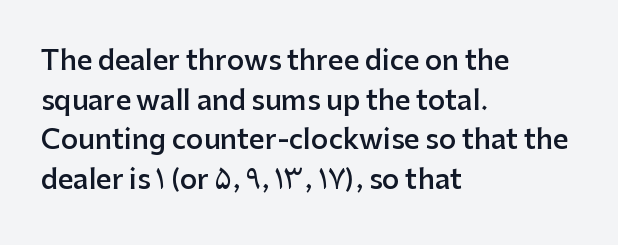
The image shows 27 px text type, upright; set left-aligned, normal line spacing (1.47x), normal letter spacing, not underlined.
